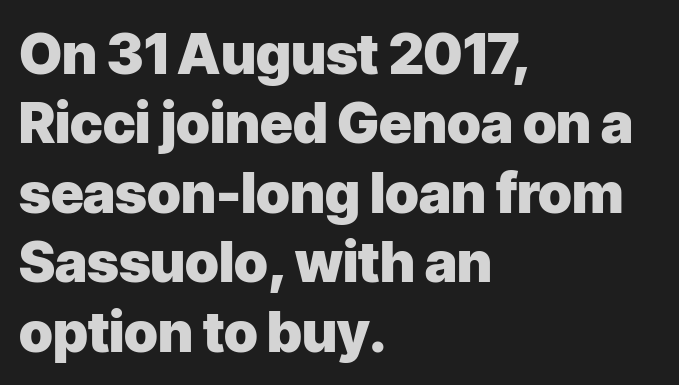
This is heavy type, rendered in bold. The gap between lines stays unmarked. Italic: no, the glyphs are upright roman. Reading down the block, your eye returns to a fixed left position each line. Honestly, the letter spacing is just normal — you wouldn't notice it.
